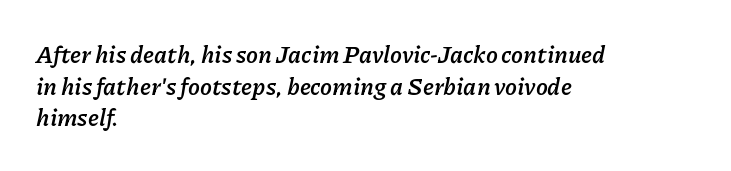
{"italic": "yes", "lean": "right", "slant_degrees": 11, "bold": "yes", "underline": "no", "align": "left", "line_spacing": "normal", "line_spacing_ratio": 1.32, "letter_spacing": "normal", "letter_spacing_em": 0.0, "glyph_px": 24}
